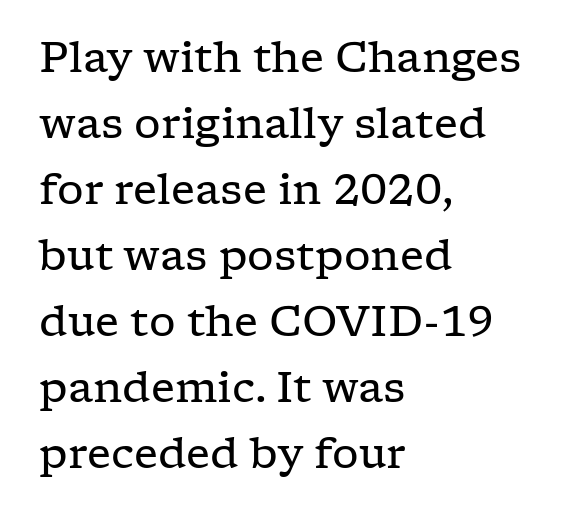
Summary of weight: not heavy and not bold. Here the designer chose a conventional face with non-uniform glyph widths. If you drew a line through each stem, it would be perfectly vertical. Type without underlining. Serif or sans? Serif — the stroke terminals have little feet. The letterforms sit shoulder to shoulder at normal distance.
